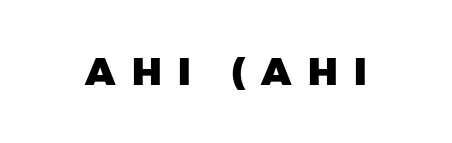
{"serif": "no", "italic": "no", "bold": "yes", "weight": "heavy", "width": "normal", "stroke_contrast": "low", "x_height": "medium", "monospaced": "no", "underline": "no", "letter_spacing": "wide", "letter_spacing_em": 0.43, "glyph_px": 38}
